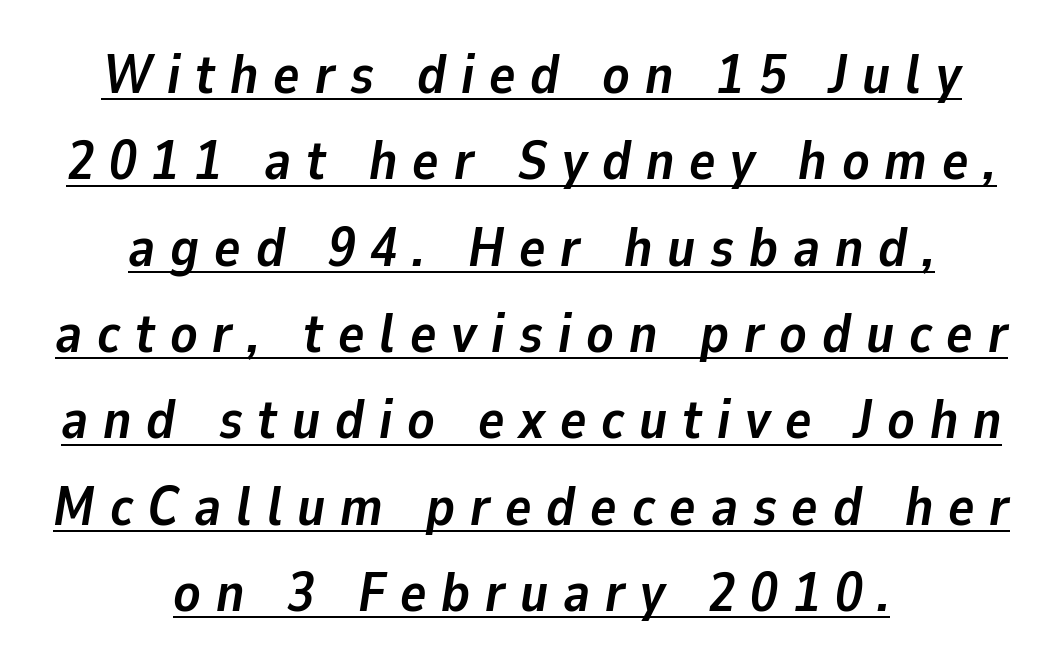
Q: Is the text bold? A: Yes.
Q: Is the text italic (slanted)? A: Yes, it leans right by about 9 degrees.
Q: Is the text underlined? A: Yes.
Q: How is the paragraph aligned? A: Centered.
Q: Is the spacing between letters normal or unusually wide? A: Unusually wide.
Q: Is the spacing between lines tight, normal or loose? A: Normal.
Q: Width (condensed, normal, or wide)? A: Normal.
Q: Stroke contrast? A: Low.
Q: x-height? A: Medium.
Q: Monospaced? A: No.
